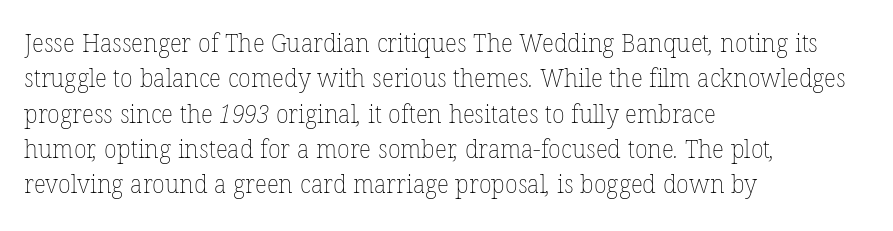
{"bold": "no", "underline": "no", "align": "left", "line_spacing": "normal", "line_spacing_ratio": 1.36, "letter_spacing": "normal", "letter_spacing_em": 0.0, "glyph_px": 26}
